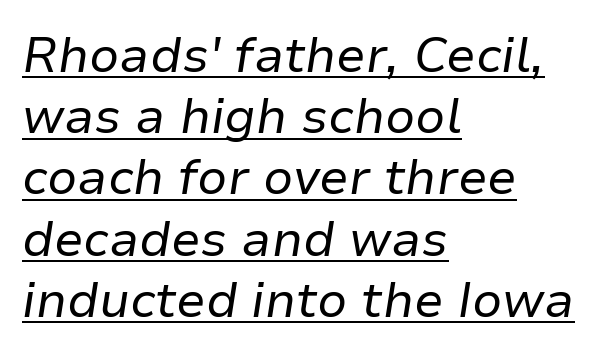
{"italic": "yes", "lean": "right", "slant_degrees": 9, "bold": "no", "weight": "regular", "width": "normal", "stroke_contrast": "low", "x_height": "medium", "monospaced": "no", "underline": "yes", "align": "left", "line_spacing": "normal", "line_spacing_ratio": 1.25, "letter_spacing": "normal", "letter_spacing_em": 0.0, "glyph_px": 49}
